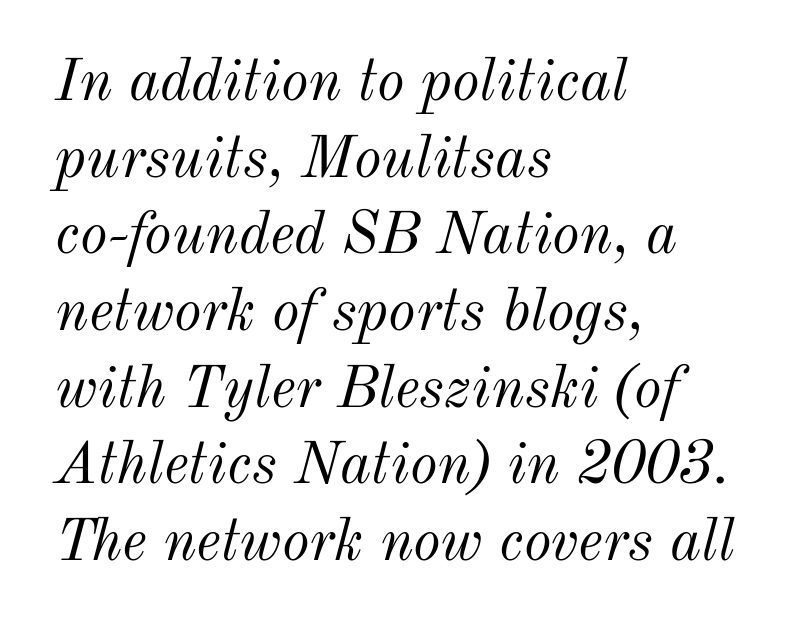
The characters are drawn with everyday or finer stroke widths. Would a proofreader flag this as italicized? Yes. The designer left line spacing at the default. The passage shown is typed in a proportional face where columns would drift. The baseline area is clear. There is no visible air inserted between adjacent glyphs.
